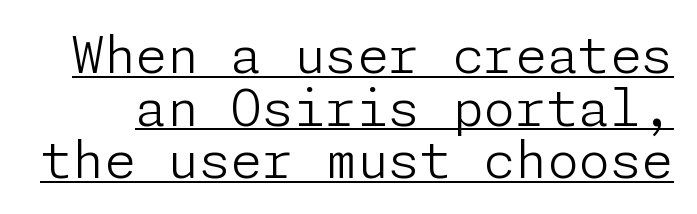
Q: Is the text bold? A: No.
Q: Is the text italic (slanted)? A: No, it is upright.
Q: Is the typeface a serif or a sans-serif typeface? A: Sans-serif.
Q: Is the text underlined? A: Yes.
Q: Is the spacing between letters normal or unusually wide? A: Normal.
Q: Is the spacing between lines tight, normal or loose? A: Tight.
Q: Width (condensed, normal, or wide)? A: Normal.
Q: Stroke contrast? A: Low.
Q: x-height? A: Medium.
